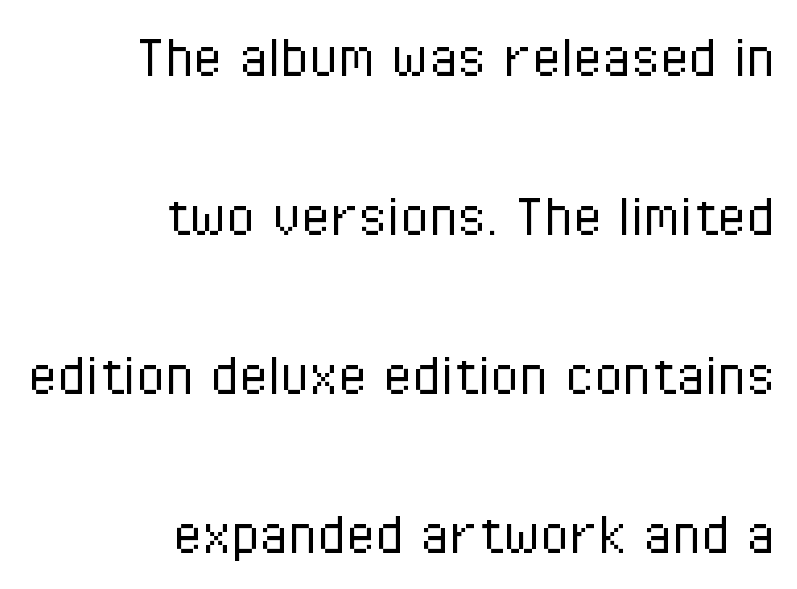
The characters display no serif detailing; their extremities are plain. The paragraph shown leans on its right margin. The specimen reads as upright at a glance. Interline gaps are noticeably wide in this sample.
